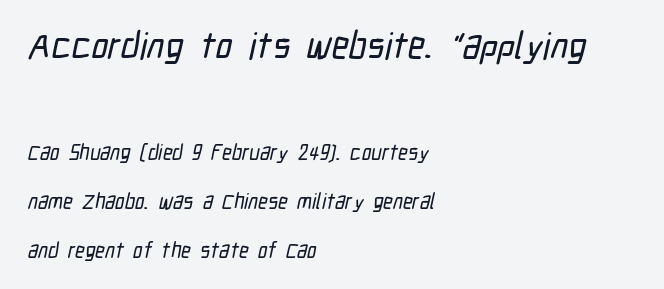
Q: Is the typeface a serif or a sans-serif typeface? A: Sans-serif.
Q: Is the text underlined? A: No.
Q: How is the paragraph aligned? A: Left-aligned.
Q: Is the spacing between letters normal or unusually wide? A: Normal.
Q: Is the spacing between lines tight, normal or loose? A: Loose.
Q: Which block of text is set in a larger size, the first (top) or the second (bottom)? A: The first (top) one.
Q: Width (condensed, normal, or wide)? A: Condensed.
Q: Stroke contrast? A: Low.
Q: x-height? A: Medium.
Q: Monospaced? A: No.
